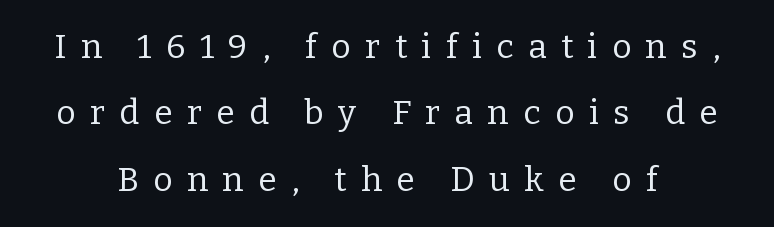
{"serif": "yes", "italic": "no", "bold": "no", "weight": "regular", "width": "normal", "stroke_contrast": "low", "x_height": "medium", "monospaced": "no", "underline": "no", "line_spacing": "loose", "line_spacing_ratio": 1.95, "letter_spacing": "wide", "letter_spacing_em": 0.42, "glyph_px": 34}
